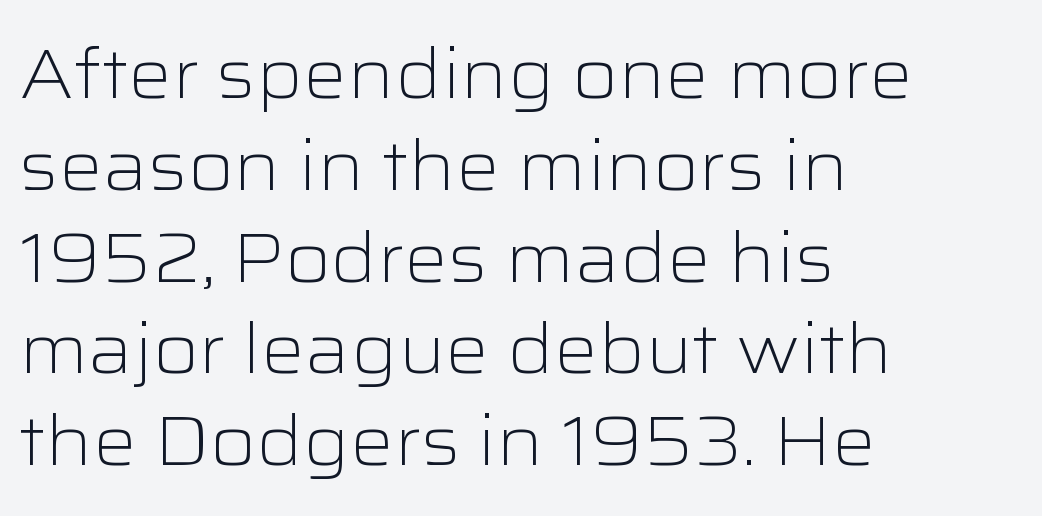
No word sits above an underline. Notice how descenders clear the ascenders below comfortably — that's standard leading. Nope, not italic — everything's standing straight. The rendering uses natural spacing where letterforms have individual widths. What kind of face is this? One without serifs — a sans.
